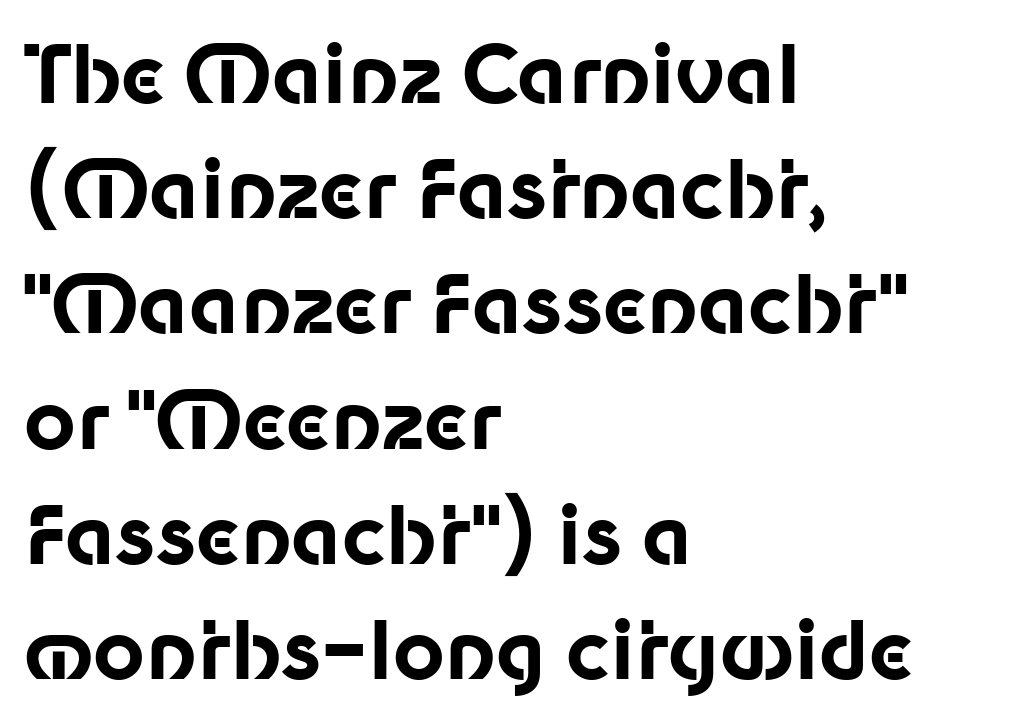
Just letters on the line, the space beneath them empty. Weight: bold. Proportional: the letters do not fall into vertical columns. To sum up the face: it is a sans, with no serifs. The letters stand straight up with perfectly vertical stems.
